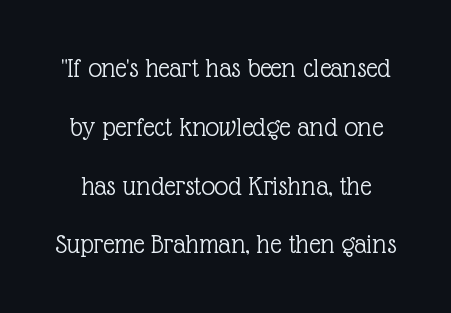
{"serif": "yes", "italic": "no", "bold": "no", "weight": "light", "width": "normal", "x_height": "medium", "monospaced": "no", "underline": "no", "line_spacing": "loose", "line_spacing_ratio": 2.1, "letter_spacing": "normal", "letter_spacing_em": 0.0, "glyph_px": 28}
